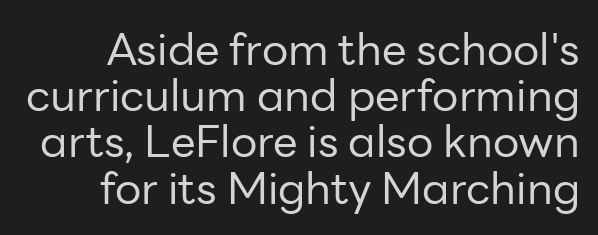
The image shows 44 px regular-weight sans-serif type, upright; set tight line spacing (1.05x), normal letter spacing, not underlined; low stroke contrast and a medium x-height.
